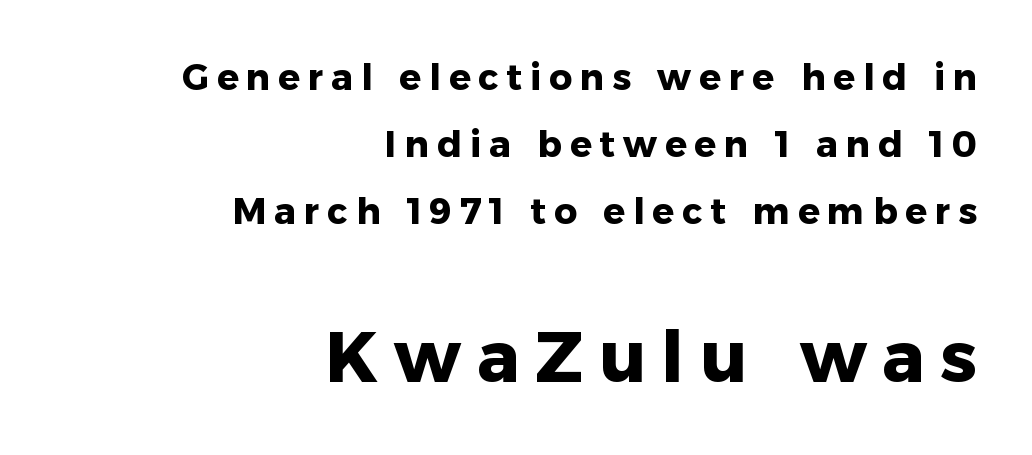
Q: Is the text bold? A: Yes.
Q: Is the text italic (slanted)? A: No, it is upright.
Q: Is the typeface a serif or a sans-serif typeface? A: Sans-serif.
Q: Is the text underlined? A: No.
Q: How is the paragraph aligned? A: Right-aligned.
Q: Is the spacing between letters normal or unusually wide? A: Unusually wide.
Q: Which block of text is set in a larger size, the first (top) or the second (bottom)? A: The second (bottom) one.
Q: Width (condensed, normal, or wide)? A: Normal.
Q: Stroke contrast? A: Low.
Q: x-height? A: Medium.
Q: Monospaced? A: No.
